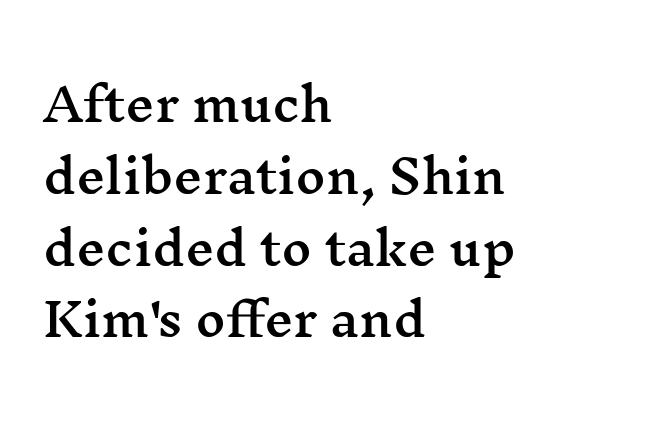
Q: Is the text italic (slanted)? A: No, it is upright.
Q: Is the typeface a serif or a sans-serif typeface? A: Serif.
Q: Is the text underlined? A: No.
Q: How is the paragraph aligned? A: Left-aligned.
Q: Is the spacing between letters normal or unusually wide? A: Normal.
Q: Is the spacing between lines tight, normal or loose? A: Normal.
Q: Width (condensed, normal, or wide)? A: Wide.
Q: Stroke contrast? A: Medium.
Q: x-height? A: Medium.
Q: Monospaced? A: No.
